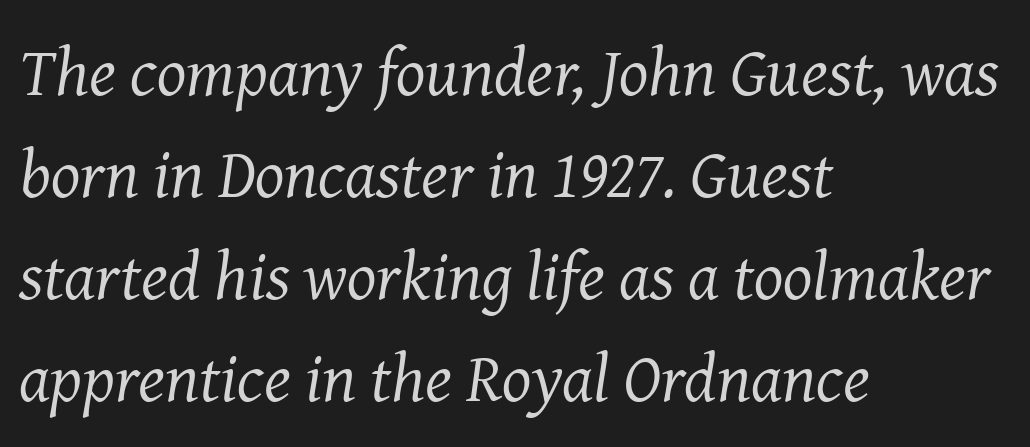
Weight: not bold — regular or lighter. This sample uses plain, unmodified letter spacing. Proportional: the letters do not fall into vertical columns. Short and long lines alike share a common starting point at left. Tall strokes in this sample are angled rather than plumb. Leading: standard.
